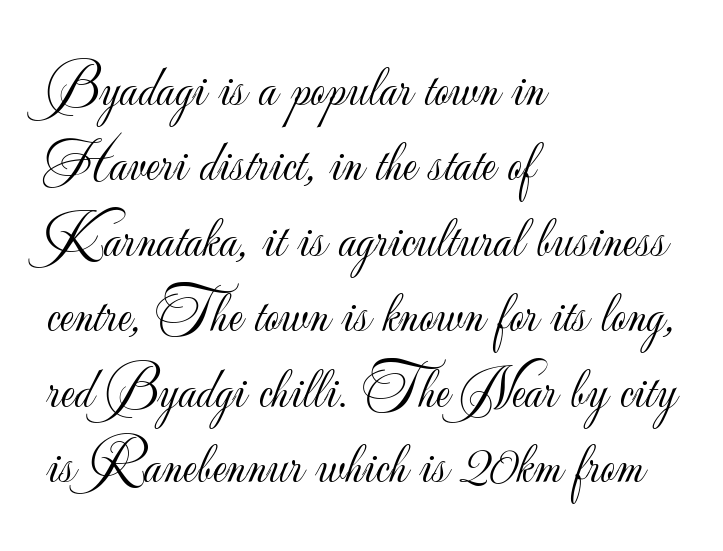
Spacing between characters is what you'd get straight out of the box. Are there feet on the stems? There aren't — it's a sans. The rows are spaced the way most documents space them. Layout note: lines flush left.
